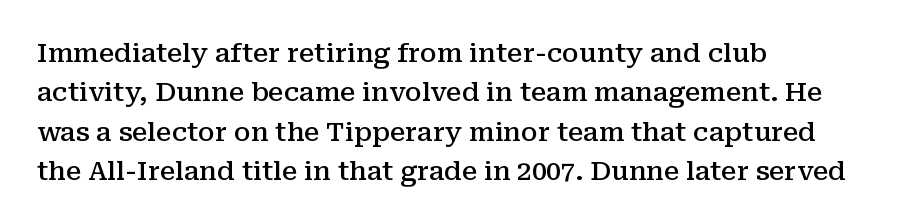
The image shows 26 px text type, upright; set left-aligned, normal line spacing (1.51x), normal letter spacing, not underlined.
